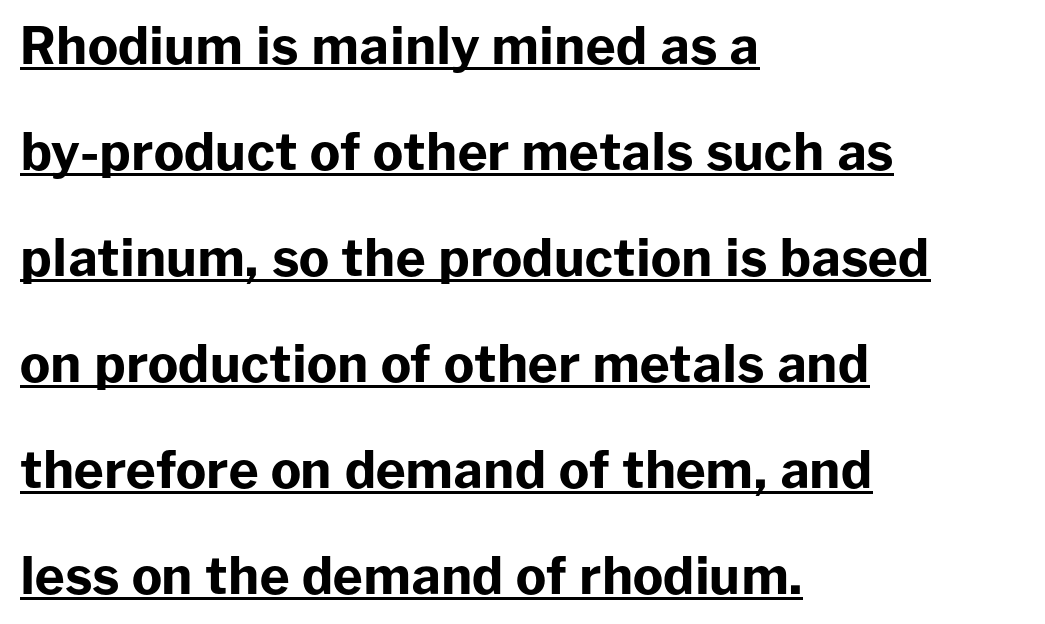
Q: Is the text bold? A: Yes.
Q: Is the text italic (slanted)? A: No, it is upright.
Q: Is the typeface a serif or a sans-serif typeface? A: Sans-serif.
Q: Is the text underlined? A: Yes.
Q: How is the paragraph aligned? A: Left-aligned.
Q: Is the spacing between letters normal or unusually wide? A: Normal.
Q: Is the spacing between lines tight, normal or loose? A: Loose.
Q: Width (condensed, normal, or wide)? A: Normal.
Q: Stroke contrast? A: Low.
Q: x-height? A: Medium.
Q: Monospaced? A: No.
